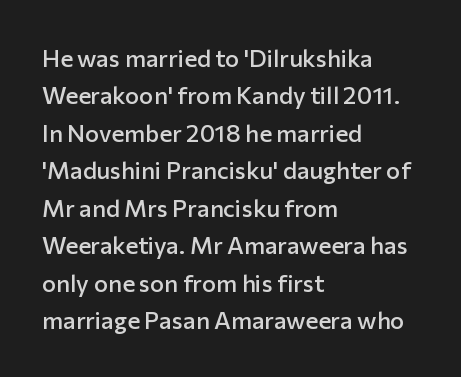
{"italic": "no", "bold": "semi", "underline": "no", "align": "left", "line_spacing": "normal", "line_spacing_ratio": 1.56, "letter_spacing": "normal", "letter_spacing_em": 0.0, "glyph_px": 24}
